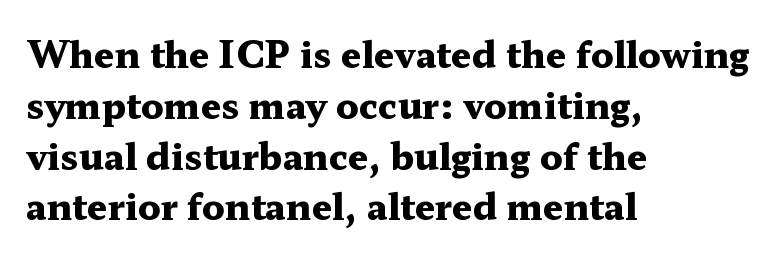
The image shows 36 px heavy, wide serif type, upright; set left-aligned, normal line spacing (1.41x), normal letter spacing, not underlined; medium stroke contrast and a medium x-height.
